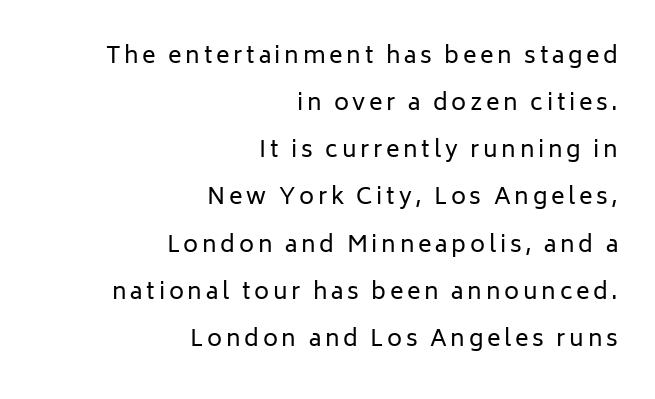
Q: Is the text bold? A: No.
Q: Is the text italic (slanted)? A: No, it is upright.
Q: Is the text underlined? A: No.
Q: How is the paragraph aligned? A: Right-aligned.
Q: Is the spacing between lines tight, normal or loose? A: Loose.
